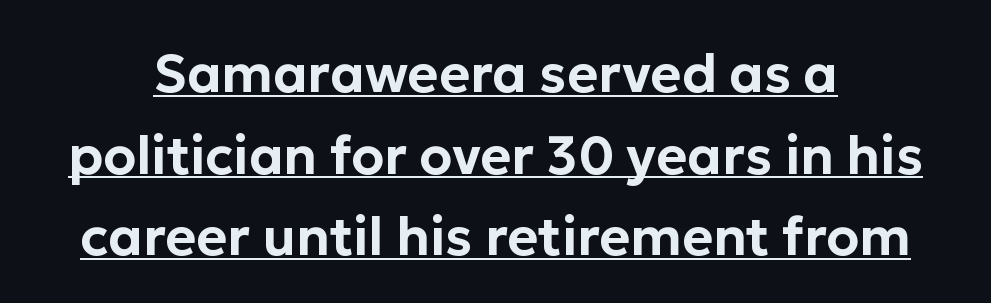
Here the glyphs are tracked normally, forming tight word shapes. Is there any slant? The stems are plumb. Here the designer chose a conventional face with non-uniform glyph widths. What's the leading like? Ordinary, nothing unusual. Unlike a traditional serif, this face leaves its strokes unadorned. This is underlined copy, the kind a proofreader might mark for attention.
